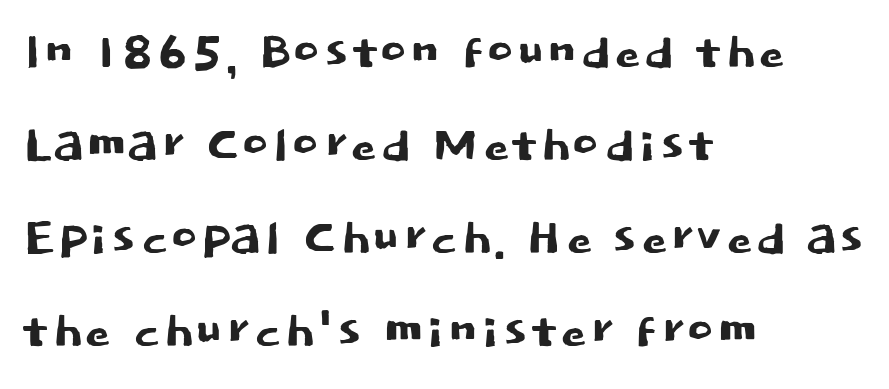
Q: Is the text italic (slanted)? A: No, it is upright.
Q: Is the typeface a serif or a sans-serif typeface? A: Sans-serif.
Q: Is the text underlined? A: No.
Q: How is the paragraph aligned? A: Left-aligned.
Q: Is the spacing between letters normal or unusually wide? A: Normal.
Q: Is the spacing between lines tight, normal or loose? A: Normal.
Q: Width (condensed, normal, or wide)? A: Normal.
Q: Stroke contrast? A: Low.
Q: x-height? A: Large.
Q: Monospaced? A: No.
